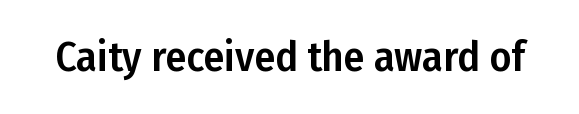
The image shows 42 px condensed sans-serif type, upright; set normal letter spacing, not underlined; low stroke contrast and a medium x-height.
